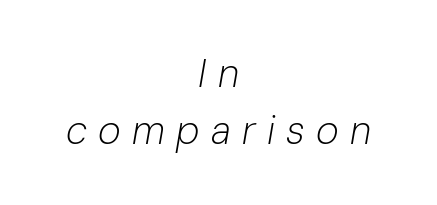
{"italic": "yes", "lean": "right", "slant_degrees": 10, "bold": "no", "weight": "light", "width": "normal", "stroke_contrast": "low", "x_height": "medium", "monospaced": "no", "underline": "no", "align": "center", "line_spacing": "normal", "line_spacing_ratio": 1.45, "letter_spacing": "wide", "letter_spacing_em": 0.29, "glyph_px": 39}
